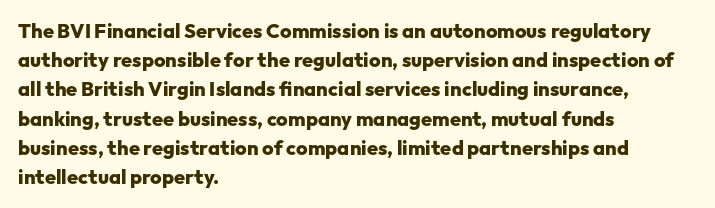
The image shows 20 px bold type, upright; set left-aligned, normal line spacing (1.46x), normal letter spacing, not underlined.
